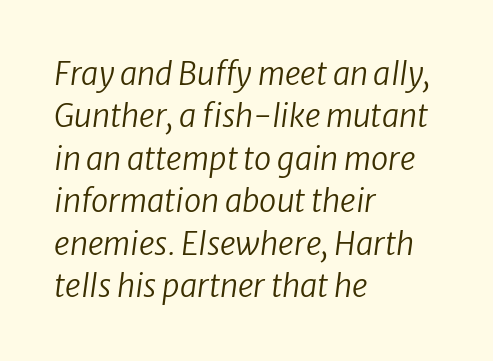
{"italic": "yes", "lean": "right", "slant_degrees": 8, "bold": "no", "weight": "regular", "width": "normal", "stroke_contrast": "low", "x_height": "medium", "monospaced": "no", "underline": "no", "align": "left", "line_spacing": "normal", "line_spacing_ratio": 1.37, "letter_spacing": "normal", "letter_spacing_em": 0.0, "glyph_px": 31}
